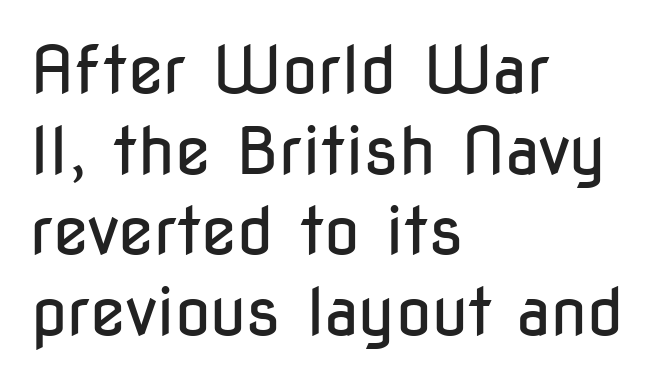
{"serif": "no", "italic": "no", "bold": "no", "weight": "regular", "width": "condensed", "stroke_contrast": "low", "x_height": "medium", "monospaced": "no", "underline": "no", "align": "left", "line_spacing_ratio": 1.24, "letter_spacing": "normal", "letter_spacing_em": 0.0, "glyph_px": 65}
